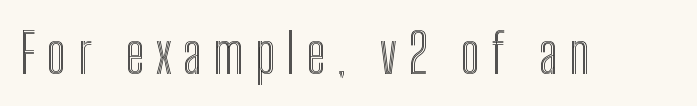
The image shows 54 px condensed type, upright; set unusually wide letter spacing (+0.21 em), not underlined; a medium x-height.
